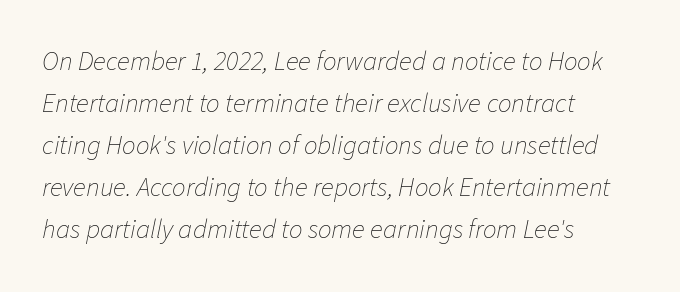
The image shows 27 px text type, italic (leaning right); set left-aligned, normal line spacing (1.56x), normal letter spacing, not underlined.
